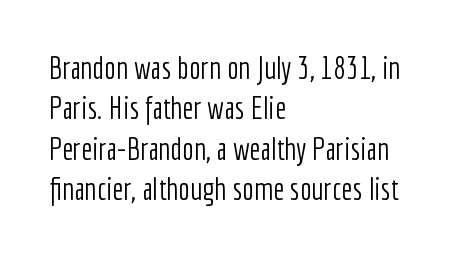
The rendering anchors every line to the left-hand side. Notice how the stems are strictly vertical — no italics here. Each letter's strokes conclude bluntly, with no projecting serifs. Summary of vertical rhythm: regular, with standard interline spacing.
